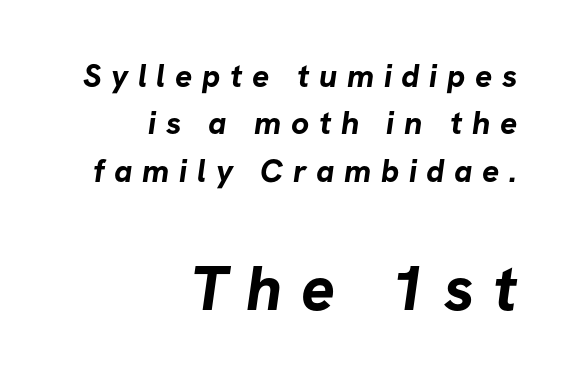
The text was rendered using a sans face with plain stroke endings. Letter spacing: wide. The paragraph has a hard right edge and a soft left edge. Type size steps up from the first block to the second.
